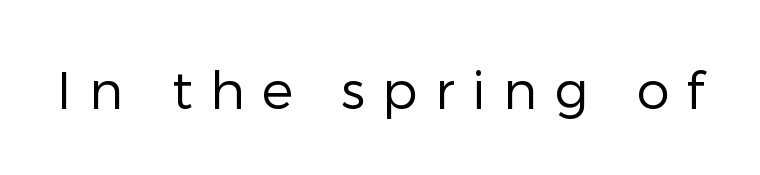
The image shows 53 px regular-weight sans-serif type, upright; set unusually wide letter spacing (+0.32 em), not underlined; low stroke contrast and a medium x-height.
